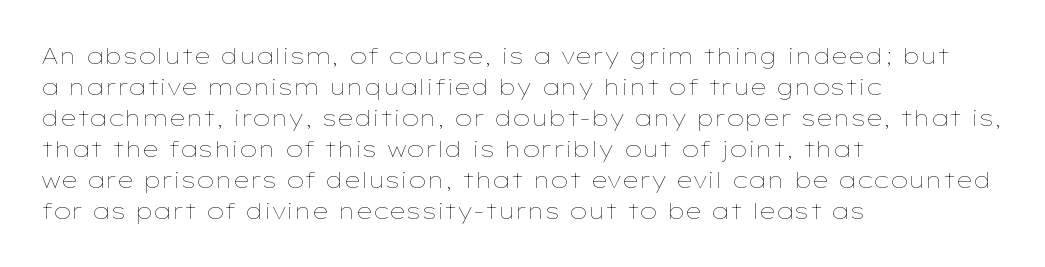
The image shows 23 px text type, upright; set left-aligned, normal line spacing (1.35x), normal letter spacing, not underlined.
